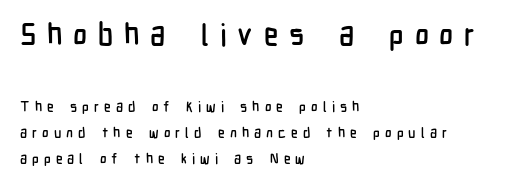
{"serif": "no", "italic": "no", "width": "condensed", "stroke_contrast": "low", "x_height": "medium", "monospaced": "no", "underline": "no", "align": "left", "line_spacing_ratio": 1.85, "letter_spacing": "wide", "letter_spacing_em": 0.36, "larger_block": "first", "size_ratio": 2.14, "glyph_px": 30}
